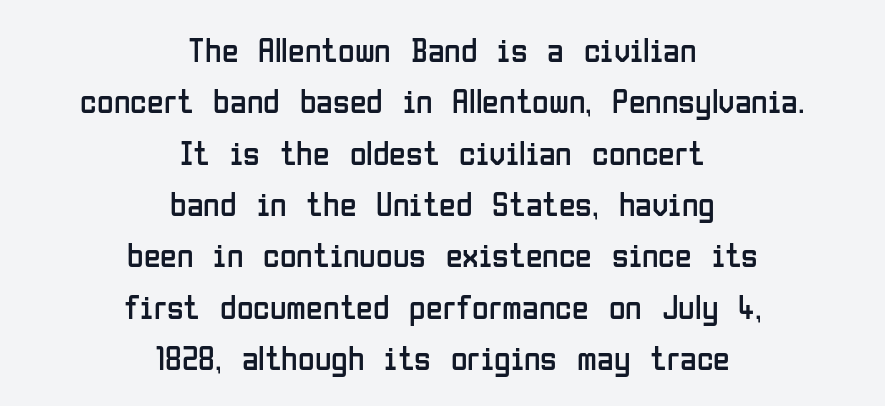
Think standard paragraph weight, or any step lighter than that. The letters carry no serifs — their stems end cleanly without finishing strokes. Varying glyph widths throughout — classic text-font behaviour. Whoever set this chose a conventional vertical rhythm.
